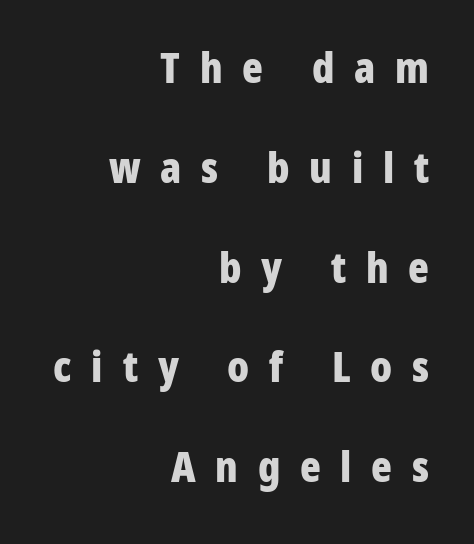
{"serif": "no", "italic": "no", "bold": "yes", "weight": "bold", "width": "condensed", "stroke_contrast": "low", "x_height": "medium", "monospaced": "no", "underline": "no", "align": "right", "line_spacing": "loose", "line_spacing_ratio": 2.32, "letter_spacing": "wide", "letter_spacing_em": 0.46, "glyph_px": 43}
